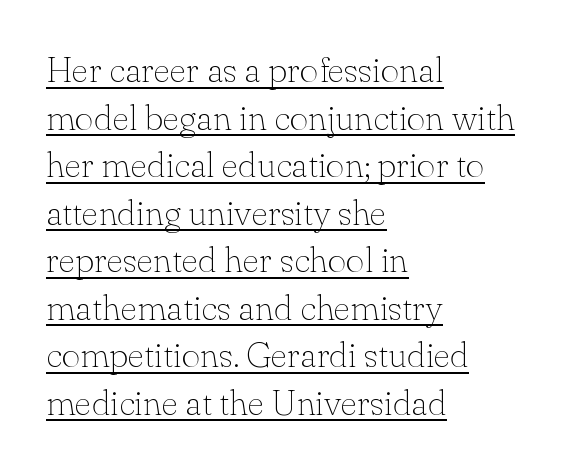
Short and long lines alike share a common starting point at left. In designer terms, the underline attribute is active on this setting. The tracking reads as untouched default to a designer's eye. Do the characters align in a grid? No, the font is proportional. No italicization has been applied; the sample stays upright. Baseline-to-baseline distance is the conventional proportion of letter height.
